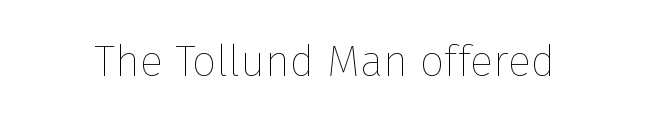
{"italic": "no", "bold": "no", "weight": "thin", "width": "normal", "stroke_contrast": "low", "x_height": "medium", "monospaced": "no", "underline": "no", "letter_spacing": "normal", "letter_spacing_em": 0.0, "glyph_px": 43}
